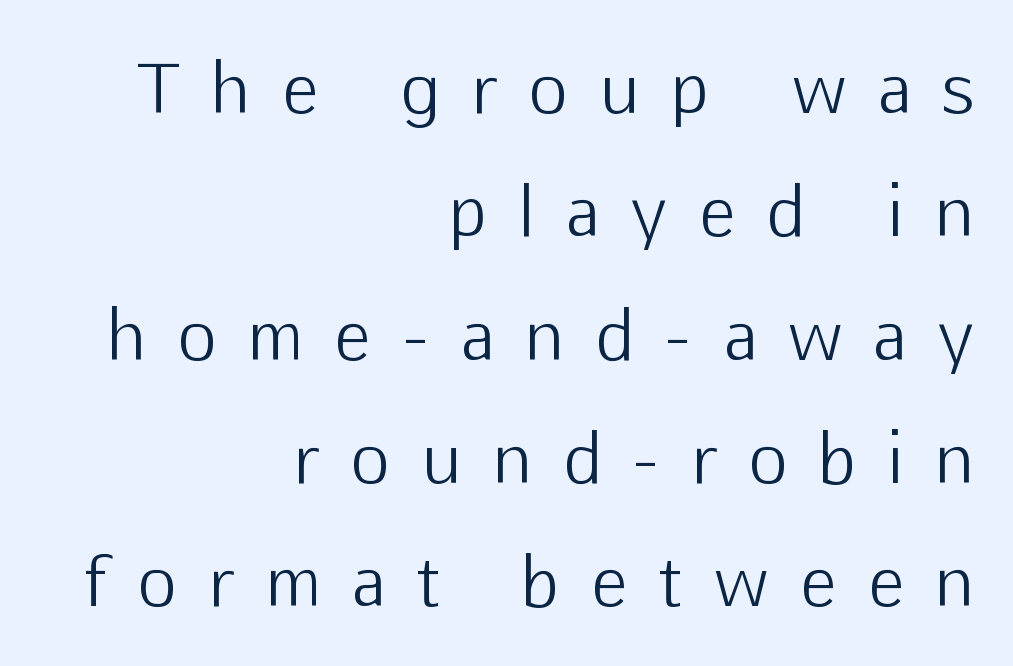
Q: Is the text bold? A: No.
Q: Is the text italic (slanted)? A: No, it is upright.
Q: Is the typeface a serif or a sans-serif typeface? A: Sans-serif.
Q: Is the text underlined? A: No.
Q: How is the paragraph aligned? A: Right-aligned.
Q: Is the spacing between letters normal or unusually wide? A: Unusually wide.
Q: Width (condensed, normal, or wide)? A: Normal.
Q: Stroke contrast? A: Low.
Q: x-height? A: Medium.
Q: Monospaced? A: No.
